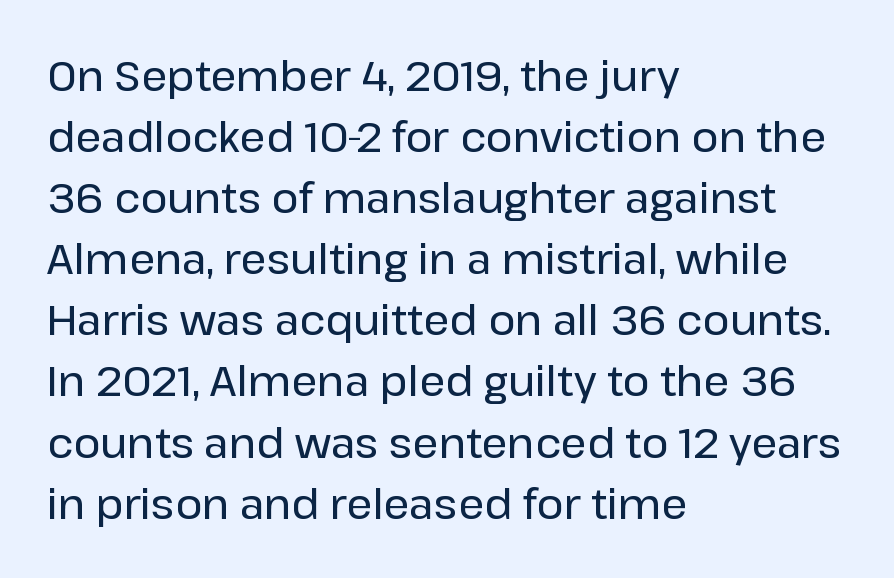
The image shows 41 px sans-serif type, upright; set left-aligned, normal line spacing (1.49x), normal letter spacing, not underlined; low stroke contrast and a medium x-height.
